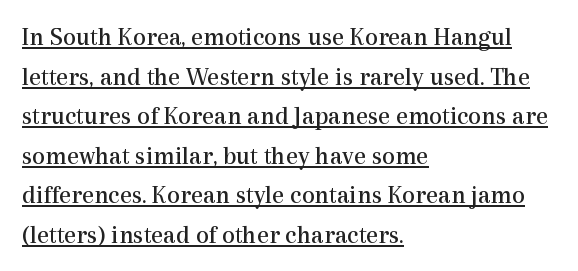
{"italic": "no", "bold": "no", "underline": "yes", "align": "left", "line_spacing": "normal", "line_spacing_ratio": 1.52, "letter_spacing": "normal", "letter_spacing_em": 0.0, "glyph_px": 26}
